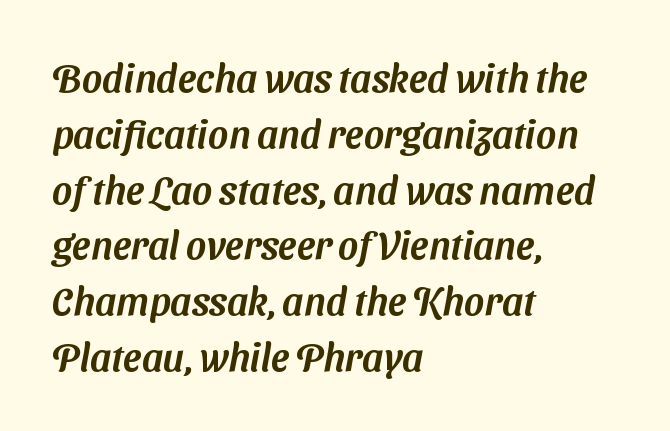
The image shows 39 px sans-serif type; set left-aligned, normal line spacing (1.43x), normal letter spacing, not underlined; medium stroke contrast and a medium x-height.
